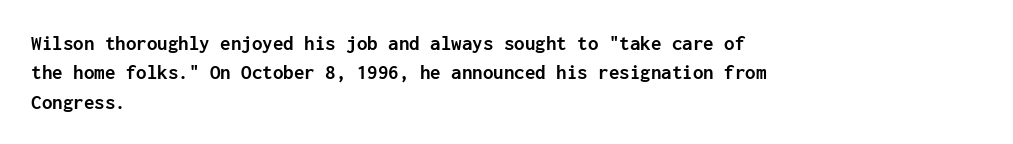
The image shows 21 px bold type, upright; set left-aligned, normal line spacing (1.4x), normal letter spacing, not underlined.
